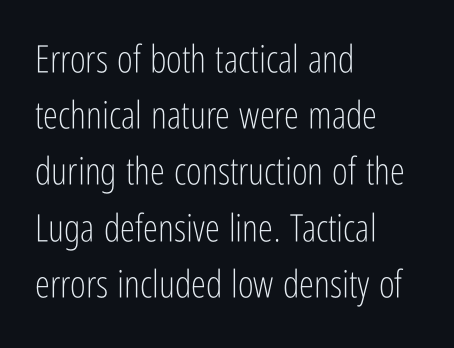
{"serif": "no", "italic": "no", "bold": "no", "weight": "light", "width": "condensed", "stroke_contrast": "low", "x_height": "medium", "monospaced": "no", "underline": "no", "align": "left", "line_spacing": "normal", "line_spacing_ratio": 1.48, "letter_spacing": "normal", "letter_spacing_em": 0.0, "glyph_px": 38}
